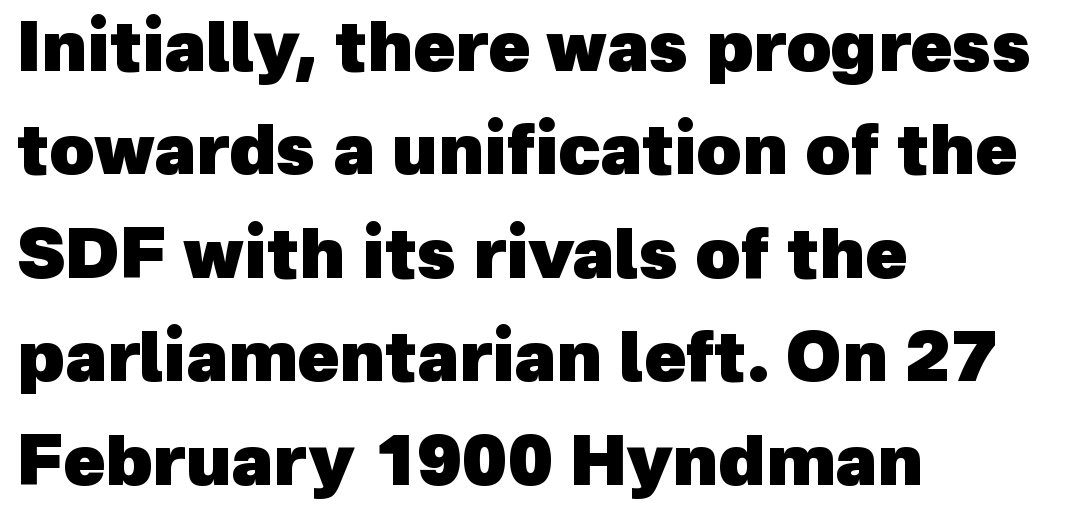
The image shows 69 px heavy sans-serif type; set left-aligned, normal line spacing (1.5x), normal letter spacing, not underlined; a medium x-height.
